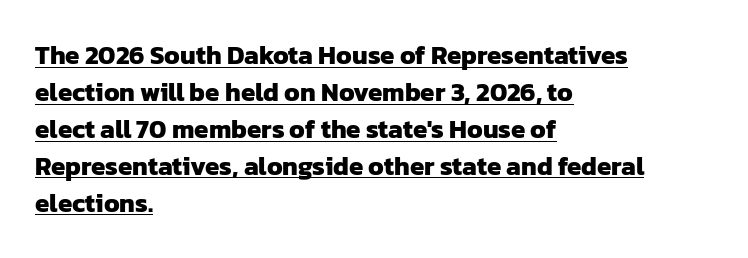
Left-aligned paragraph, ragged on the right. Does a line run under the words? Yes, clearly. Caption: standard tracking, unaltered. Whoever set this chose a conventional vertical rhythm.
